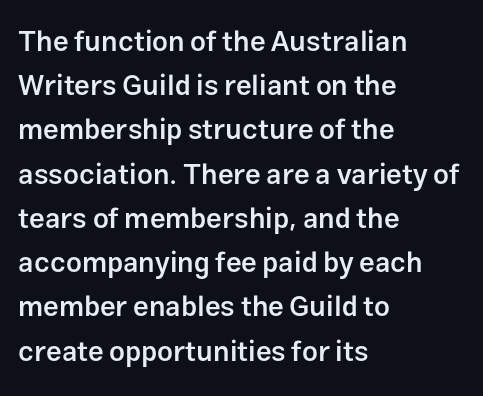
Q: Is the text bold? A: Semi-bold.
Q: Is the text italic (slanted)? A: No, it is upright.
Q: Is the typeface a serif or a sans-serif typeface? A: Sans-serif.
Q: Is the text underlined? A: No.
Q: How is the paragraph aligned? A: Left-aligned.
Q: Is the spacing between letters normal or unusually wide? A: Normal.
Q: Is the spacing between lines tight, normal or loose? A: Normal.
Q: Width (condensed, normal, or wide)? A: Normal.
Q: Stroke contrast? A: Low.
Q: x-height? A: Medium.
Q: Monospaced? A: No.
